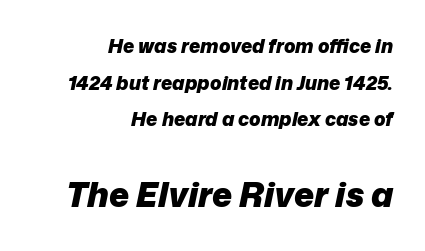
{"italic": "yes", "lean": "right", "slant_degrees": 12, "bold": "yes", "weight": "heavy", "width": "normal", "stroke_contrast": "low", "x_height": "medium", "monospaced": "no", "underline": "no", "align": "right", "line_spacing": "loose", "line_spacing_ratio": 1.93, "letter_spacing": "normal", "letter_spacing_em": 0.0, "larger_block": "second", "size_ratio": 1.79, "glyph_px": 34}
